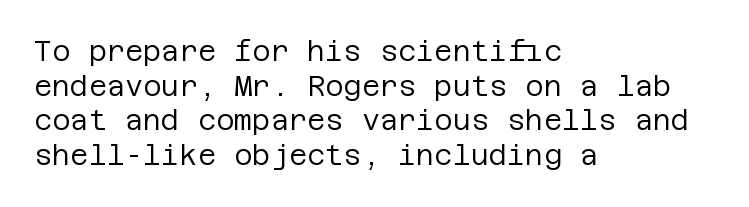
{"serif": "no", "italic": "no", "bold": "no", "weight": "regular", "width": "normal", "stroke_contrast": "low", "x_height": "large", "underline": "no", "align": "left", "line_spacing_ratio": 1.24, "letter_spacing": "normal", "letter_spacing_em": 0.0, "glyph_px": 28}
